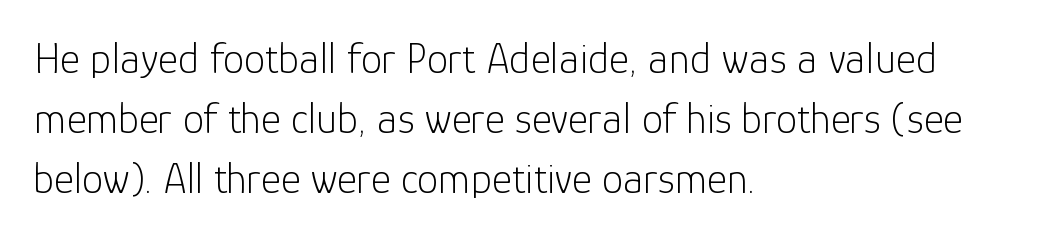
The image shows 43 px light sans-serif type, upright; set left-aligned, normal line spacing (1.4x), normal letter spacing, not underlined; low stroke contrast and a medium x-height.
